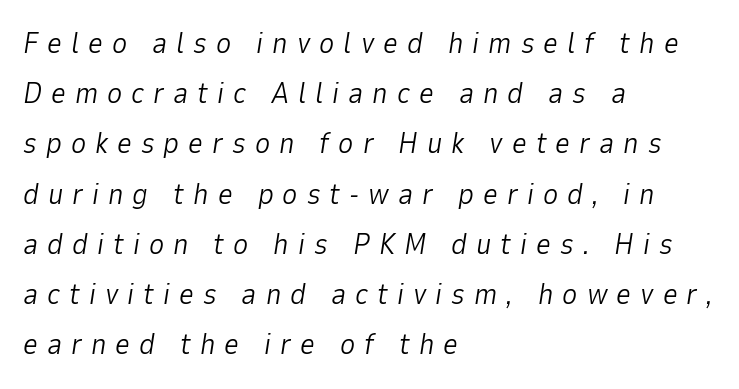
Q: Is the text bold? A: No.
Q: Is the text italic (slanted)? A: Yes, it leans right by about 9 degrees.
Q: Is the text underlined? A: No.
Q: How is the paragraph aligned? A: Left-aligned.
Q: Is the spacing between letters normal or unusually wide? A: Unusually wide.
Q: Width (condensed, normal, or wide)? A: Normal.
Q: Stroke contrast? A: Low.
Q: x-height? A: Medium.
Q: Monospaced? A: No.
